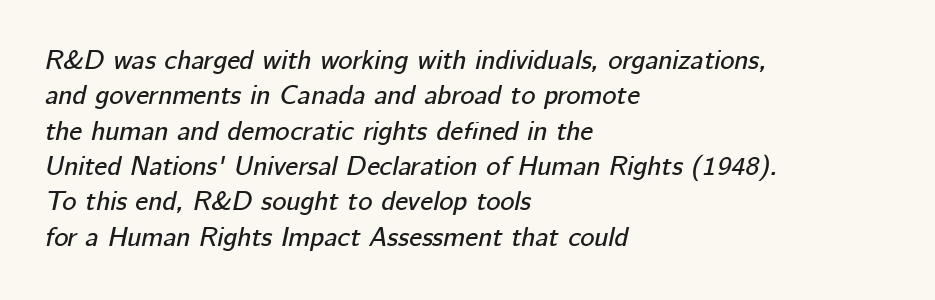
Here the glyphs are tracked normally, forming tight word shapes. Nobody drew a line under any word here. Yep, that's italic — everything's leaning. Each new line begins a customary step beneath the previous one.
